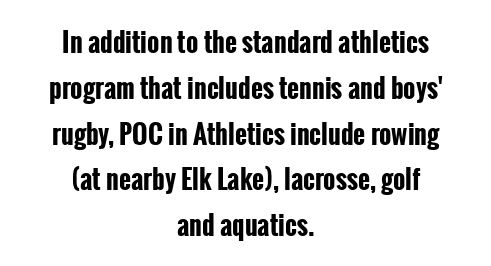
{"italic": "no", "bold": "yes", "underline": "no", "align": "center", "line_spacing_ratio": 1.76, "letter_spacing": "normal", "letter_spacing_em": 0.0, "glyph_px": 26}
